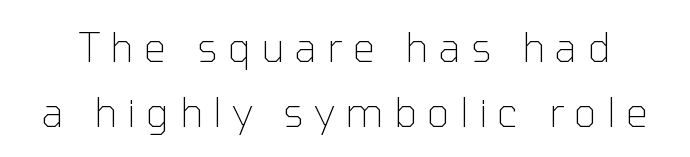
The image shows 40 px thin sans-serif type, upright; set normal line spacing (1.62x), unusually wide letter spacing (+0.25 em), not underlined; low stroke contrast and a medium x-height.
